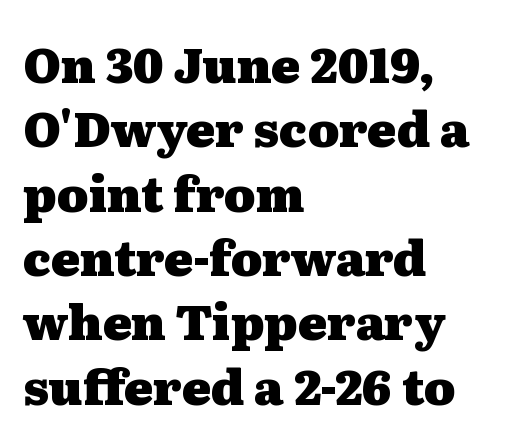
The image shows 48 px heavy, wide serif type, upright; set left-aligned, normal line spacing (1.34x), normal letter spacing, not underlined; medium stroke contrast and a medium x-height.
